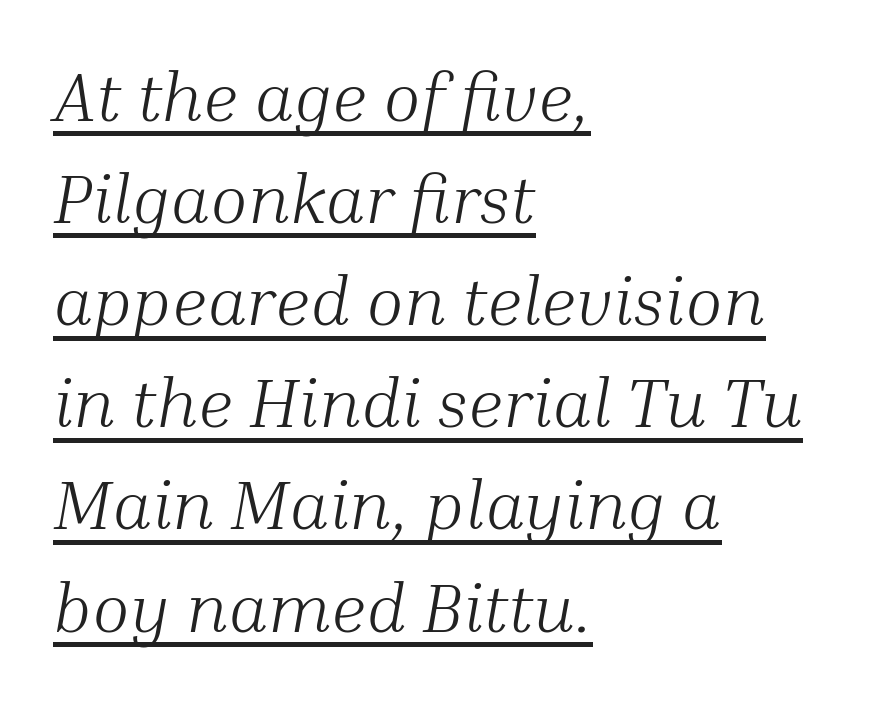
The image shows 69 px light serif type, italic (leaning right); set left-aligned, normal line spacing (1.48x), normal letter spacing, underlined; medium stroke contrast and a medium x-height.
